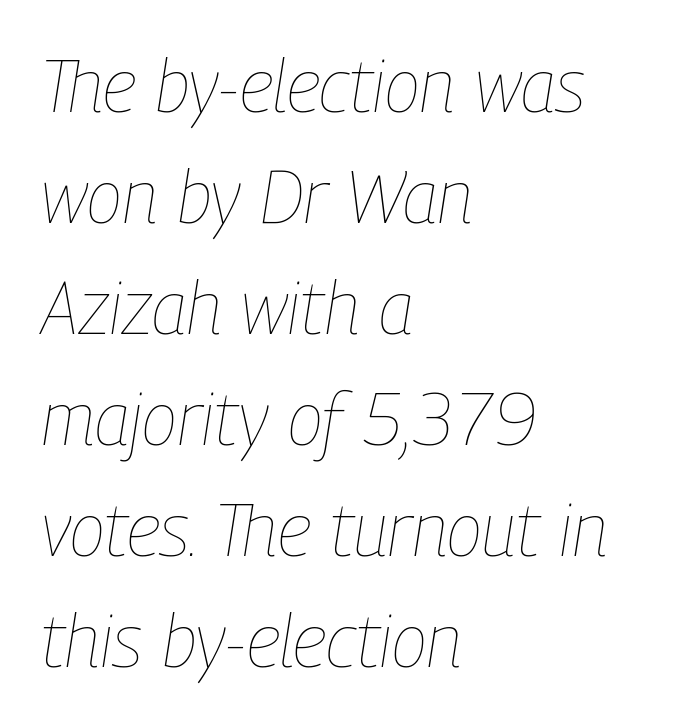
Q: Is the text bold? A: No.
Q: Is the text italic (slanted)? A: Yes, it leans right by about 9 degrees.
Q: Is the text underlined? A: No.
Q: How is the paragraph aligned? A: Left-aligned.
Q: Is the spacing between letters normal or unusually wide? A: Normal.
Q: Is the spacing between lines tight, normal or loose? A: Normal.
Q: Width (condensed, normal, or wide)? A: Condensed.
Q: Stroke contrast? A: Low.
Q: x-height? A: Medium.
Q: Monospaced? A: No.
